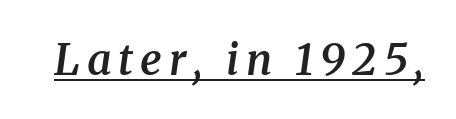
The image shows 43 px semibold serif type, italic (leaning right); set underlined; medium stroke contrast and a medium x-height.
